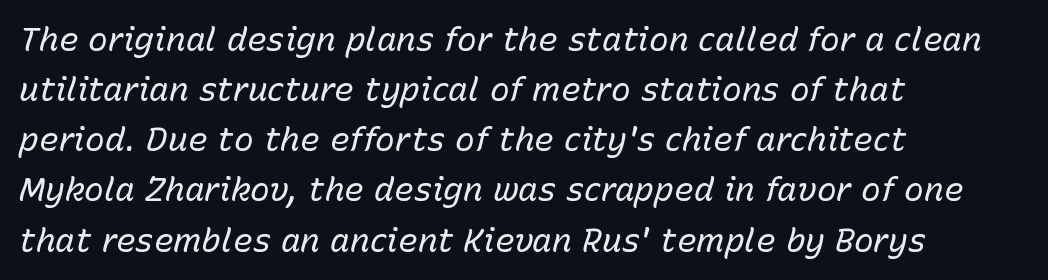
{"italic": "yes", "lean": "right", "slant_degrees": 15, "bold": "no", "weight": "regular", "width": "normal", "stroke_contrast": "low", "x_height": "medium", "monospaced": "no", "underline": "no", "align": "left", "line_spacing": "normal", "line_spacing_ratio": 1.52, "letter_spacing": "normal", "letter_spacing_em": 0.0, "glyph_px": 33}
